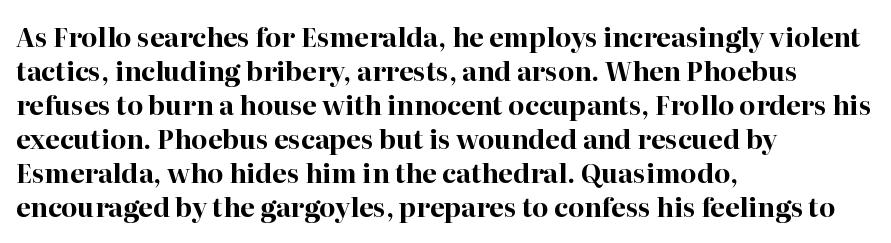
{"italic": "no", "bold": "yes", "underline": "no", "align": "left", "line_spacing": "normal", "line_spacing_ratio": 1.31, "letter_spacing": "normal", "letter_spacing_em": 0.0, "glyph_px": 26}
